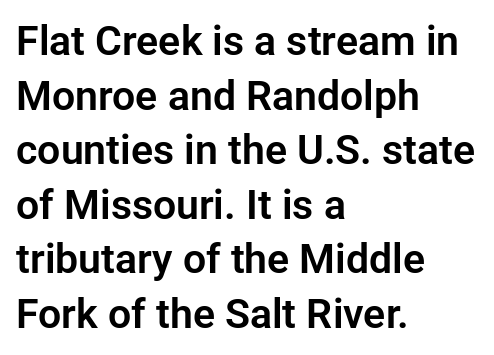
{"serif": "no", "italic": "no", "width": "normal", "stroke_contrast": "low", "x_height": "medium", "monospaced": "no", "underline": "no", "align": "left", "line_spacing": "normal", "line_spacing_ratio": 1.33, "letter_spacing": "normal", "letter_spacing_em": 0.0, "glyph_px": 41}
